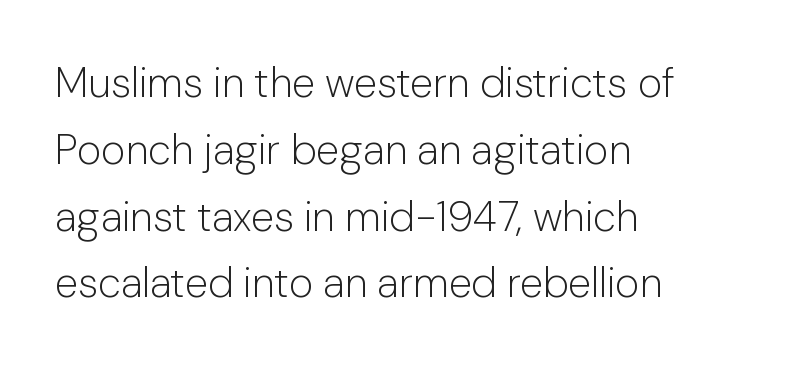
The image shows 42 px light sans-serif type, upright; set left-aligned, normal line spacing (1.59x), normal letter spacing, not underlined; low stroke contrast and a medium x-height.
